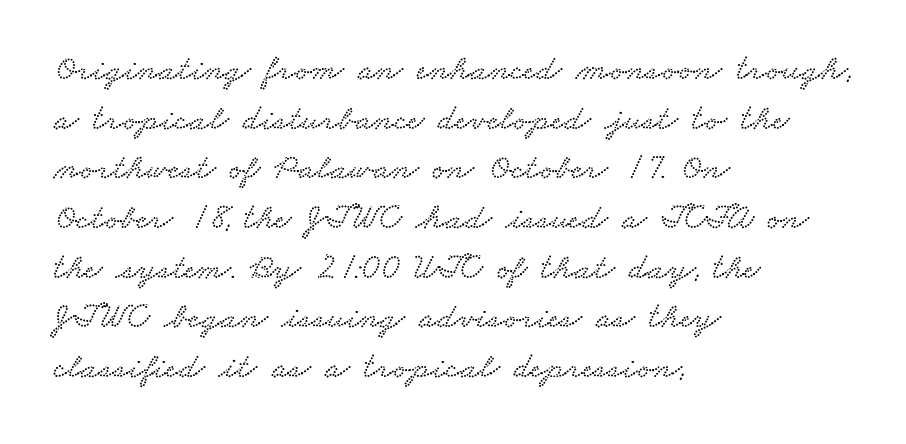
A bare baseline throughout the passage. Regarding serifs, this sample has them. The tracking reads as untouched default to a designer's eye. Varying glyph widths throughout — classic text-font behaviour. Horizontal alignment here is leftward, the default for most running prose.
